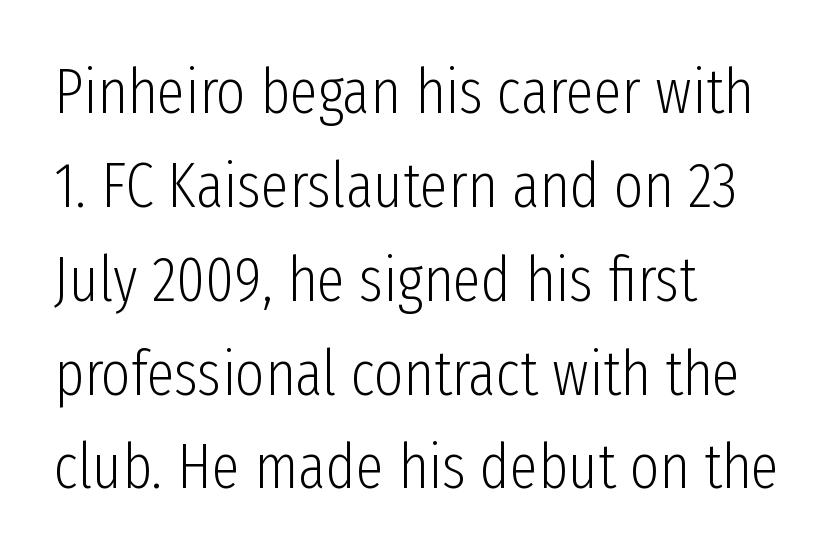
Q: Is the text bold? A: No.
Q: Is the text italic (slanted)? A: No, it is upright.
Q: Is the typeface a serif or a sans-serif typeface? A: Sans-serif.
Q: Is the text underlined? A: No.
Q: How is the paragraph aligned? A: Left-aligned.
Q: Is the spacing between letters normal or unusually wide? A: Normal.
Q: Is the spacing between lines tight, normal or loose? A: Normal.
Q: Width (condensed, normal, or wide)? A: Condensed.
Q: Stroke contrast? A: Low.
Q: x-height? A: Medium.
Q: Monospaced? A: No.
